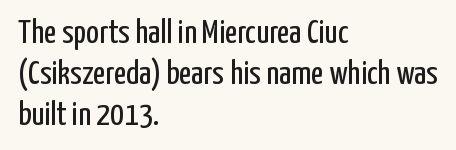
{"serif": "no", "italic": "no", "bold": "no", "weight": "regular", "width": "condensed", "stroke_contrast": "low", "x_height": "medium", "monospaced": "no", "underline": "no", "align": "left", "line_spacing_ratio": 1.2, "letter_spacing": "normal", "letter_spacing_em": 0.0, "glyph_px": 34}
